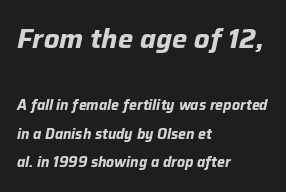
The image shows 27 px bold type, italic (leaning right); set left-aligned, loose line spacing (2.05x), normal letter spacing, not underlined; the first (top) block is 1.93x larger.
